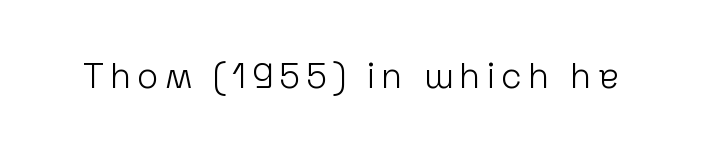
The image shows 35 px light sans-serif type, upright; set not underlined; low stroke contrast and a medium x-height.
